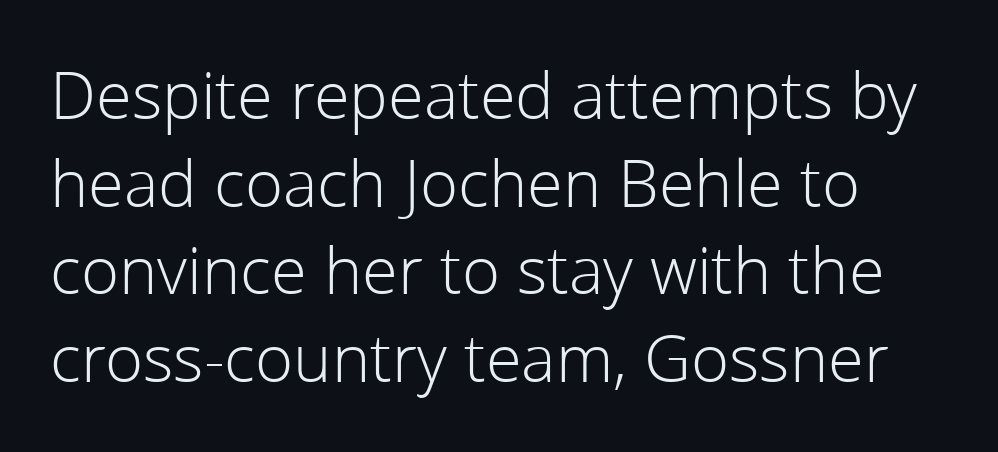
{"serif": "no", "italic": "no", "bold": "no", "weight": "light", "width": "normal", "stroke_contrast": "low", "x_height": "medium", "monospaced": "no", "underline": "no", "line_spacing": "normal", "line_spacing_ratio": 1.35, "letter_spacing": "normal", "letter_spacing_em": 0.0, "glyph_px": 65}
